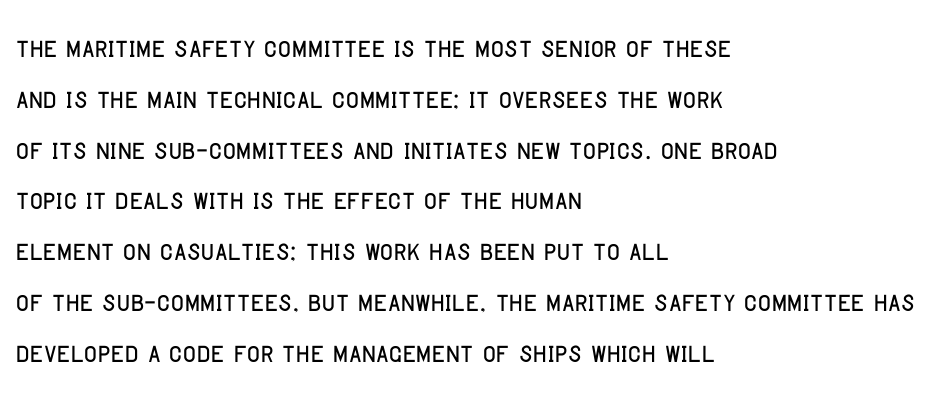
{"serif": "no", "italic": "no", "width": "condensed", "stroke_contrast": "low", "x_height": "large", "monospaced": "no", "underline": "no", "align": "left", "line_spacing": "normal", "line_spacing_ratio": 1.41, "letter_spacing": "normal", "letter_spacing_em": 0.0, "glyph_px": 36}
